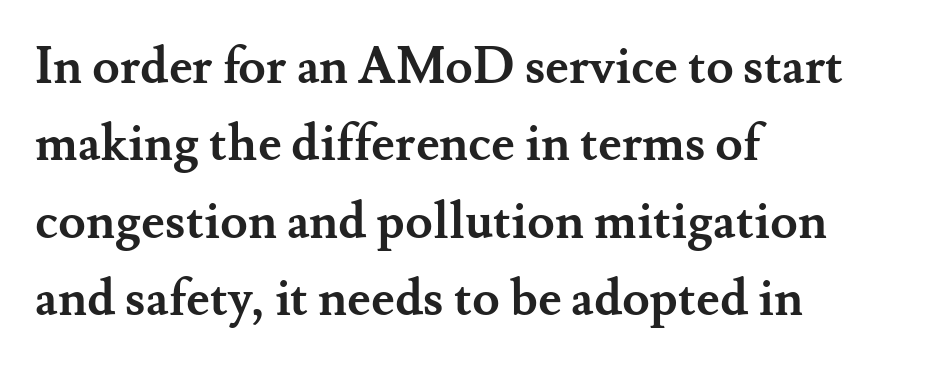
{"serif": "yes", "italic": "no", "bold": "yes", "weight": "semibold", "width": "normal", "stroke_contrast": "medium", "x_height": "small", "monospaced": "no", "underline": "no", "align": "left", "line_spacing": "normal", "line_spacing_ratio": 1.55, "letter_spacing": "normal", "letter_spacing_em": 0.0, "glyph_px": 50}
